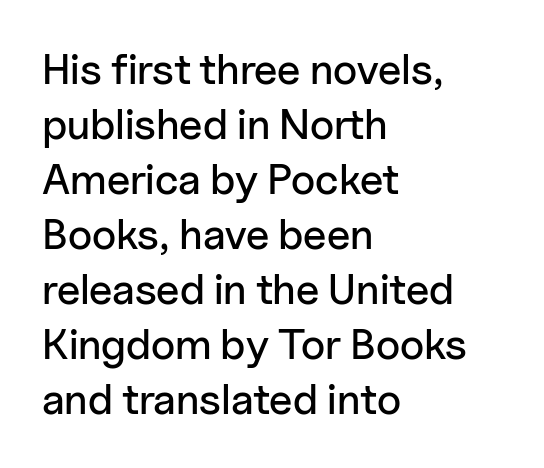
{"serif": "no", "italic": "no", "width": "normal", "stroke_contrast": "low", "x_height": "medium", "monospaced": "no", "underline": "no", "align": "left", "line_spacing": "normal", "line_spacing_ratio": 1.28, "letter_spacing": "normal", "letter_spacing_em": 0.0, "glyph_px": 43}
